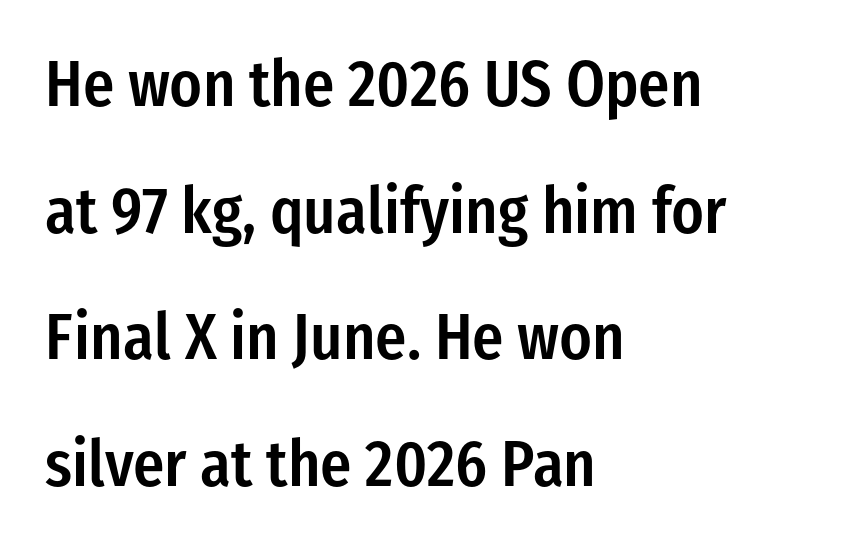
Q: Is the text bold? A: Semi-bold.
Q: Is the text italic (slanted)? A: No, it is upright.
Q: Is the typeface a serif or a sans-serif typeface? A: Sans-serif.
Q: Is the text underlined? A: No.
Q: How is the paragraph aligned? A: Left-aligned.
Q: Is the spacing between letters normal or unusually wide? A: Normal.
Q: Is the spacing between lines tight, normal or loose? A: Loose.
Q: Width (condensed, normal, or wide)? A: Condensed.
Q: Stroke contrast? A: Low.
Q: x-height? A: Medium.
Q: Monospaced? A: No.
